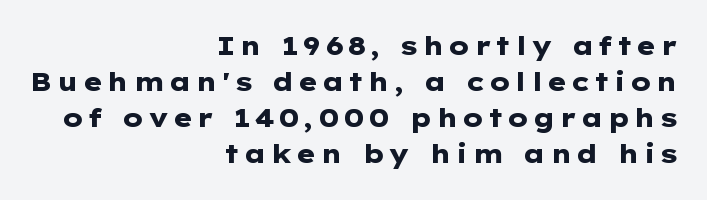
The image shows 26 px bold type, upright; set right-aligned, normal line spacing (1.39x), not underlined.
